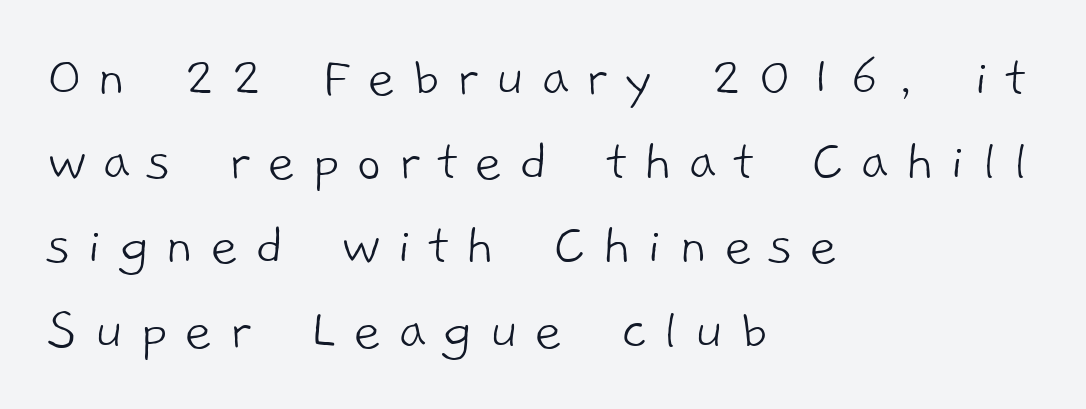
{"serif": "no", "bold": "no", "weight": "light", "width": "normal", "stroke_contrast": "low", "x_height": "medium", "monospaced": "no", "underline": "no", "align": "left", "line_spacing": "normal", "line_spacing_ratio": 1.38, "letter_spacing": "wide", "letter_spacing_em": 0.26, "glyph_px": 61}
